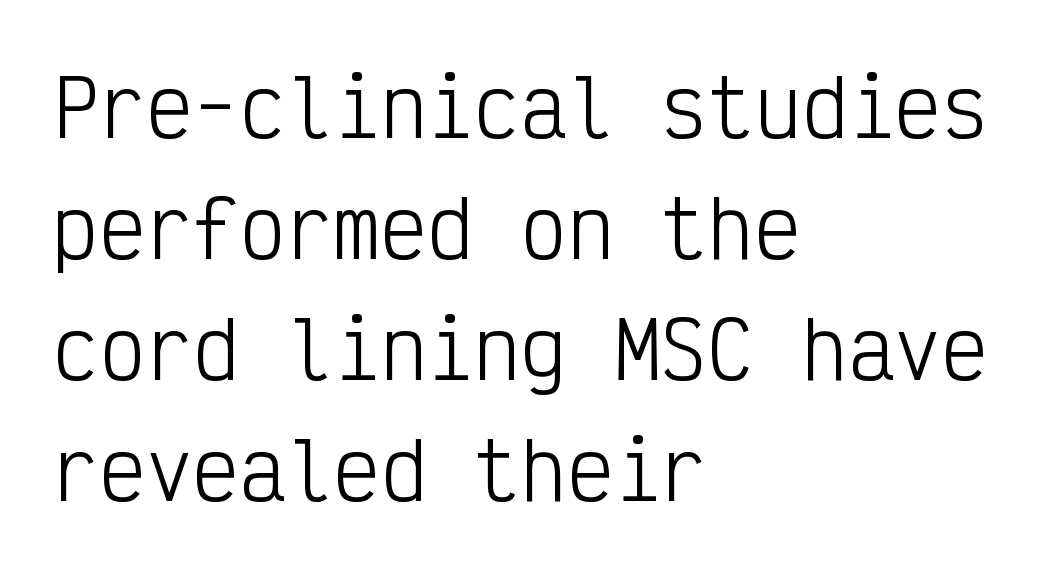
{"serif": "no", "italic": "no", "bold": "no", "weight": "light", "width": "condensed", "stroke_contrast": "low", "x_height": "medium", "monospaced": "yes", "underline": "no", "align": "left", "line_spacing": "normal", "line_spacing_ratio": 1.55, "letter_spacing": "normal", "letter_spacing_em": 0.0, "glyph_px": 78}
